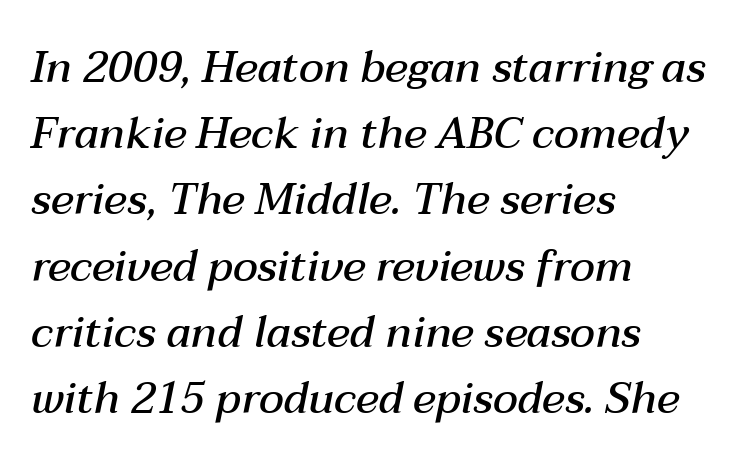
{"italic": "yes", "lean": "right", "slant_degrees": 12, "bold": "semi", "weight": "semibold", "width": "normal", "stroke_contrast": "medium", "x_height": "medium", "monospaced": "no", "underline": "no", "align": "left", "line_spacing": "normal", "line_spacing_ratio": 1.54, "letter_spacing": "normal", "letter_spacing_em": 0.0, "glyph_px": 43}
